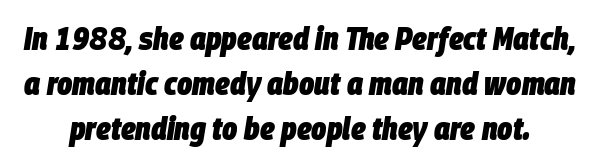
Q: Is the text bold? A: Yes.
Q: Is the text italic (slanted)? A: Yes, it leans right by about 9 degrees.
Q: Is the text underlined? A: No.
Q: Is the spacing between letters normal or unusually wide? A: Normal.
Q: Is the spacing between lines tight, normal or loose? A: Normal.
Q: Width (condensed, normal, or wide)? A: Condensed.
Q: Stroke contrast? A: Low.
Q: x-height? A: Large.
Q: Monospaced? A: No.
